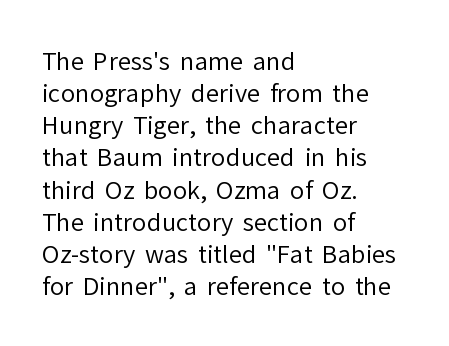
The image shows 24 px text type, upright; set left-aligned, normal line spacing (1.34x), normal letter spacing, not underlined.
